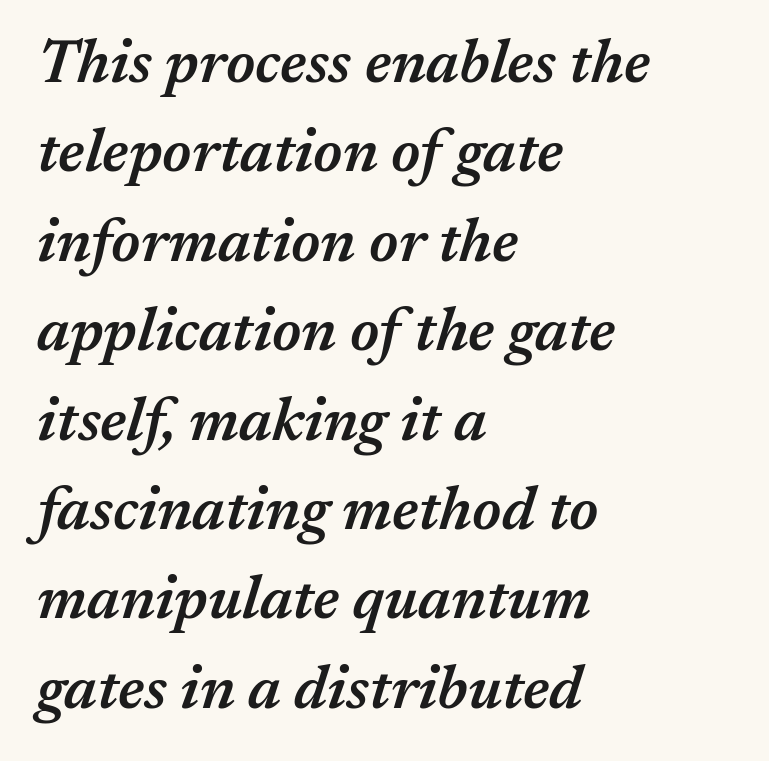
The image shows 60 px semibold type, italic (leaning right); set left-aligned, normal line spacing (1.49x), normal letter spacing, not underlined; medium stroke contrast and a medium x-height.
